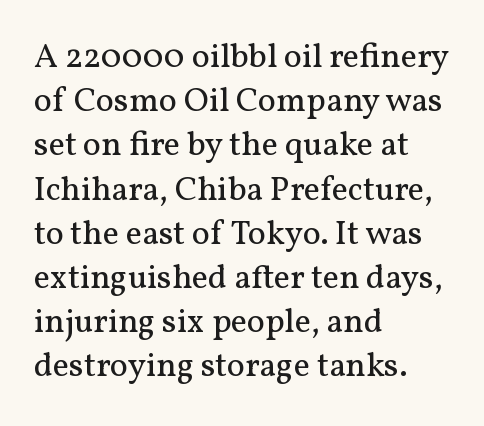
{"serif": "yes", "italic": "no", "bold": "no", "weight": "regular", "width": "normal", "stroke_contrast": "medium", "x_height": "medium", "monospaced": "no", "underline": "no", "align": "left", "line_spacing": "normal", "line_spacing_ratio": 1.3, "letter_spacing": "normal", "letter_spacing_em": 0.0, "glyph_px": 34}
